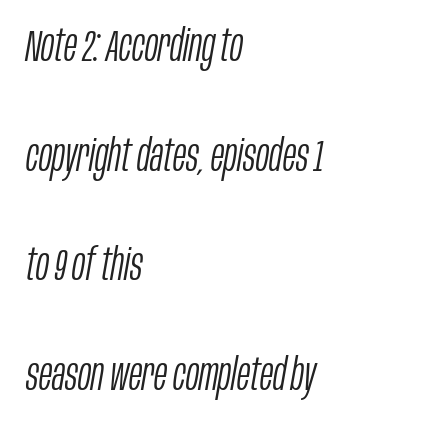
Notice how the passage keeps a crisp vertical edge on the left only. Horizontal bands of white between lines are thick stripes. The face used here has a pronounced slope to its letters. This sample uses plain, unmodified letter spacing. The strokes carry an ordinary text weight at most.
